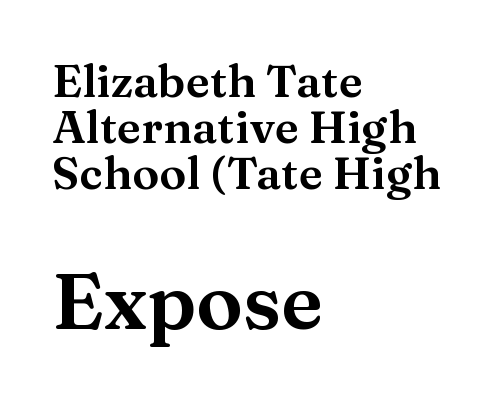
Whoever set this chose condensed vertical rhythm over breathing room. Unlike italic type, these characters show no tilt at all. This sample uses plain, unmodified letter spacing. Layout note: lines flush left. Unlike a clean sans, this face finishes its strokes with serifs. The passage shown is typed in a proportional face where columns would drift.
